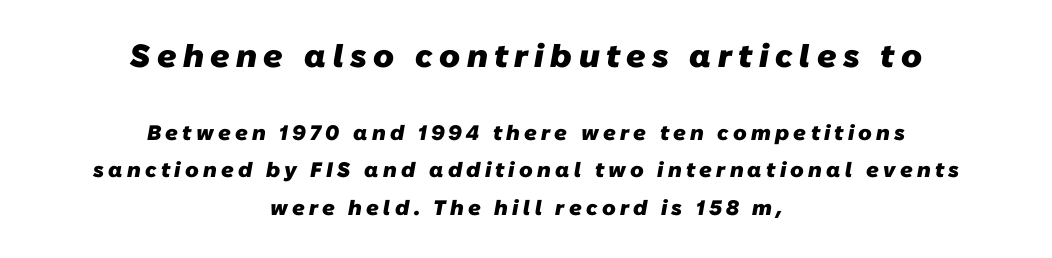
The image shows 32 px heavy sans-serif type; set centered, line spacing 1.79x, unusually wide letter spacing (+0.2 em), not underlined; the first (top) block is 1.52x larger; low stroke contrast and a medium x-height.
